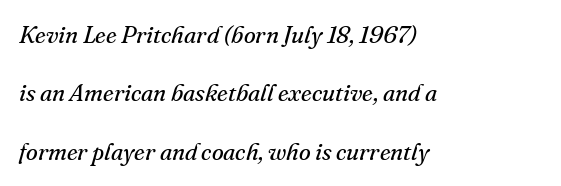
These glyphs show unthickened strokes, regular width or finer. One glance says open: line gaps are wider than usual. Left-aligned paragraph, ragged on the right. Posture: slanted. Nobody touched the tracking dial on this one.
